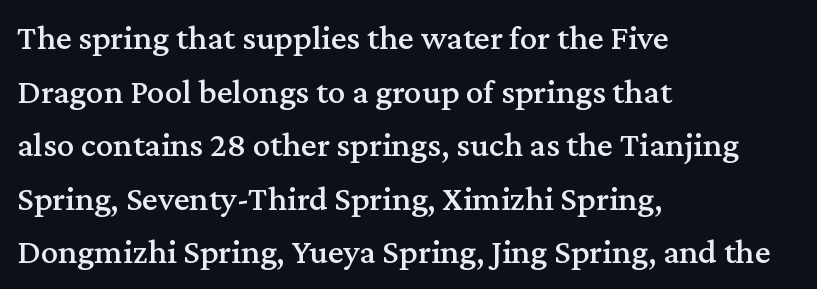
Q: Is the text italic (slanted)? A: No, it is upright.
Q: Is the typeface a serif or a sans-serif typeface? A: Serif.
Q: Is the text underlined? A: No.
Q: How is the paragraph aligned? A: Left-aligned.
Q: Is the spacing between letters normal or unusually wide? A: Normal.
Q: Is the spacing between lines tight, normal or loose? A: Normal.
Q: Width (condensed, normal, or wide)? A: Normal.
Q: Stroke contrast? A: Medium.
Q: x-height? A: Medium.
Q: Monospaced? A: No.
